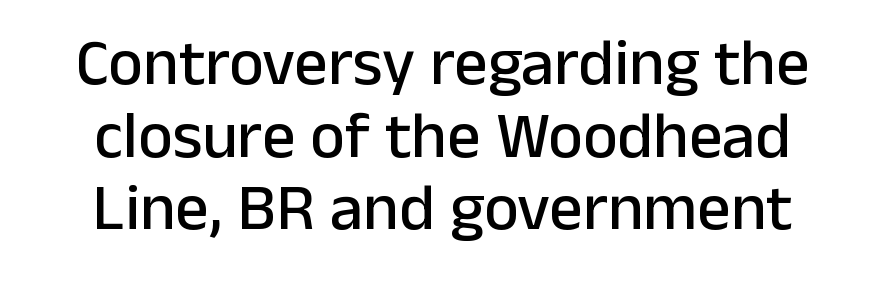
Q: Is the text italic (slanted)? A: No, it is upright.
Q: Is the typeface a serif or a sans-serif typeface? A: Sans-serif.
Q: Is the text underlined? A: No.
Q: How is the paragraph aligned? A: Centered.
Q: Is the spacing between letters normal or unusually wide? A: Normal.
Q: Is the spacing between lines tight, normal or loose? A: Tight.
Q: Width (condensed, normal, or wide)? A: Normal.
Q: Stroke contrast? A: Low.
Q: x-height? A: Medium.
Q: Monospaced? A: No.
